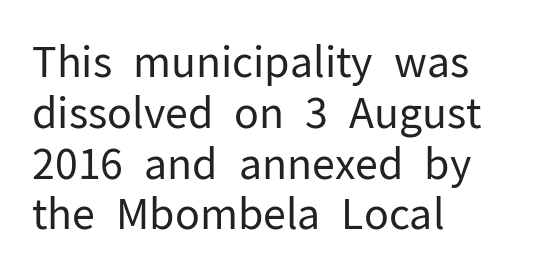
Letters rest on an invisible, unmarked baseline. On a weight scale, this lands at 450 or below. Here the designer chose a conventional face with non-uniform glyph widths. A classic flush-left, rag-right setting is used for this passage. Type style note: lacks serifs.
